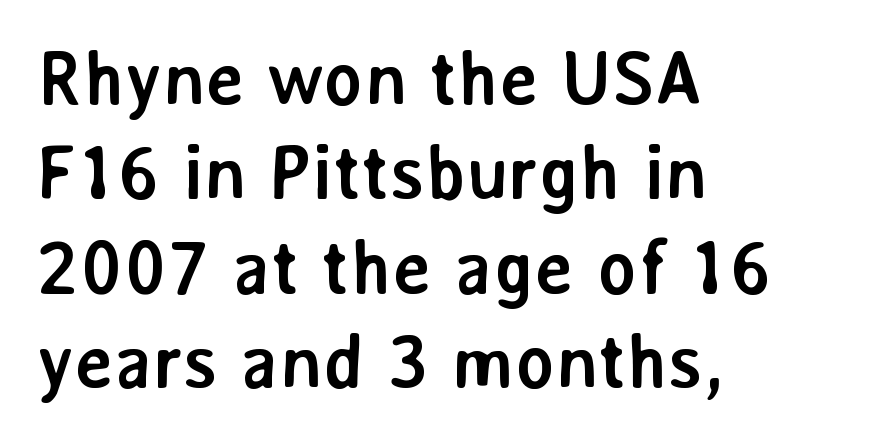
The lettering holds an erect, upright posture throughout. A classic flush-left, rag-right setting is used for this passage. You'd pick this weight for a headline — it's a proper bold. What stands out about the letter spacing? Nothing — it is the standard amount. Proportional: the letters do not fall into vertical columns.
